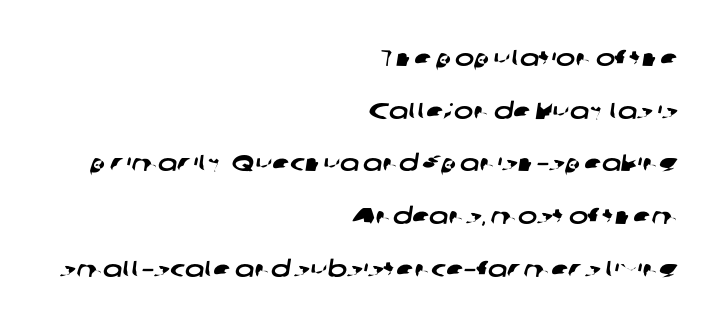
{"underline": "no", "align": "right", "line_spacing": "loose", "line_spacing_ratio": 2.29, "letter_spacing": "normal", "letter_spacing_em": 0.0, "glyph_px": 23}
